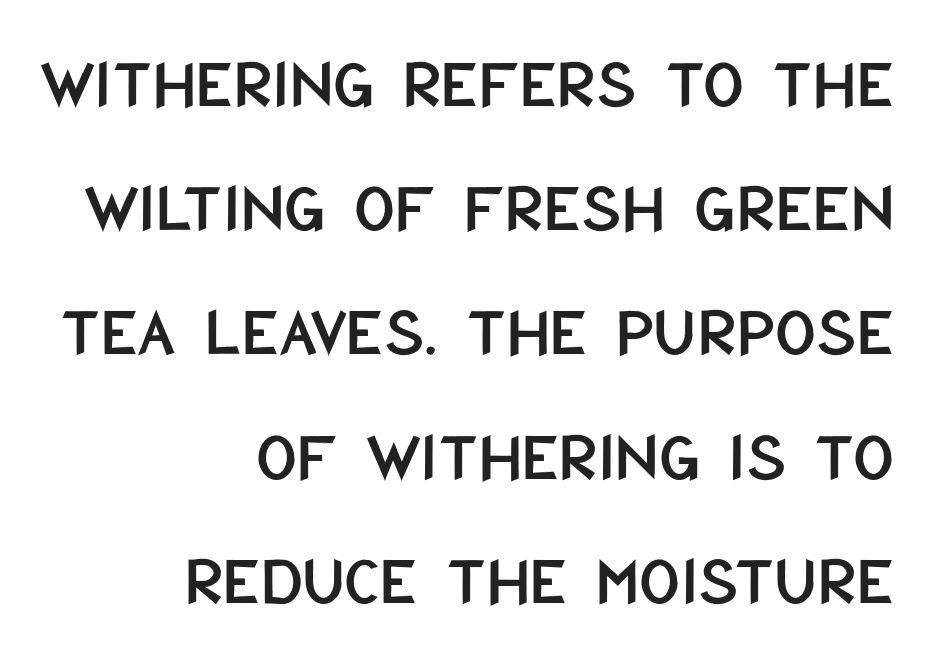
{"serif": "no", "italic": "no", "width": "condensed", "stroke_contrast": "low", "x_height": "large", "monospaced": "no", "underline": "no", "align": "right", "line_spacing_ratio": 1.75, "letter_spacing": "normal", "letter_spacing_em": 0.0, "glyph_px": 71}
